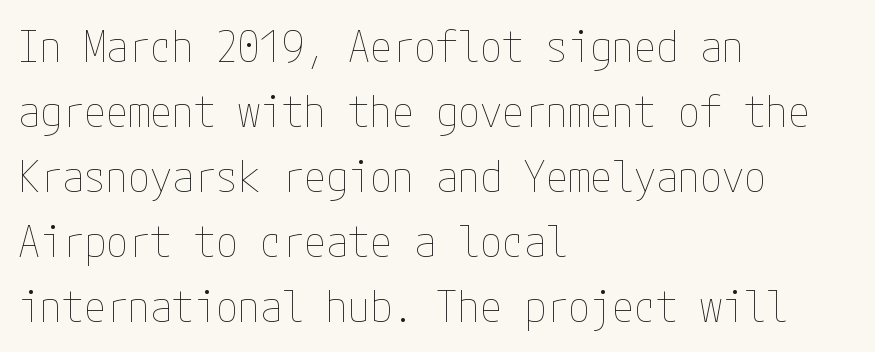
The image shows 44 px thin, condensed type, upright; set left-aligned, normal line spacing (1.48x), normal letter spacing, not underlined; low stroke contrast and a medium x-height.
